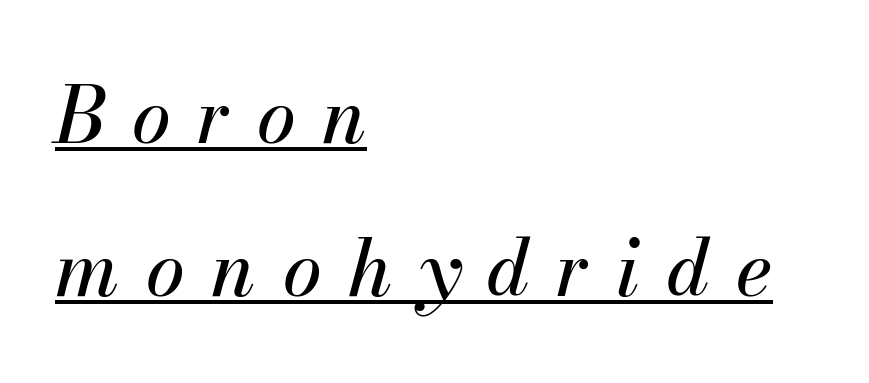
Q: Is the text italic (slanted)? A: Yes, it leans right by about 13 degrees.
Q: Is the text underlined? A: Yes.
Q: How is the paragraph aligned? A: Left-aligned.
Q: Is the spacing between letters normal or unusually wide? A: Unusually wide.
Q: Is the spacing between lines tight, normal or loose? A: Loose.
Q: Width (condensed, normal, or wide)? A: Normal.
Q: Stroke contrast? A: Medium.
Q: x-height? A: Small.
Q: Monospaced? A: No.
